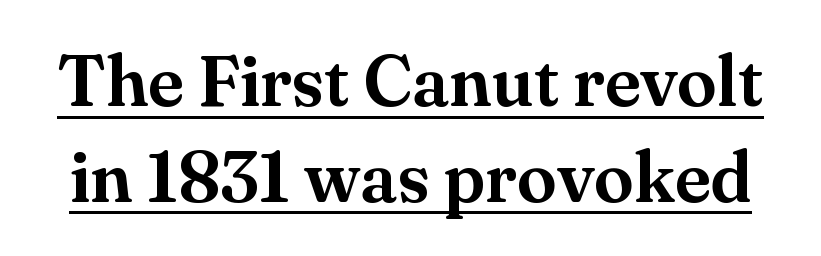
The rendering shows small feet on the letterforms — a serif design. Proportional: the letters do not fall into vertical columns. The specimen includes a rule beneath the text block's lines. Normally led — the rows are evenly, conventionally spaced. You can tell it's not italic because the verticals are truly vertical.
